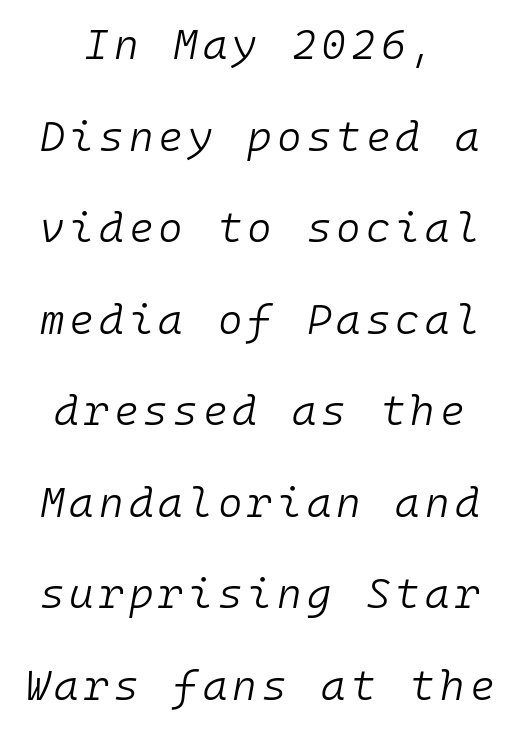
The image shows 42 px light type, italic (leaning right), monospaced; set loose line spacing (2.18x), not underlined; low stroke contrast and a medium x-height.
